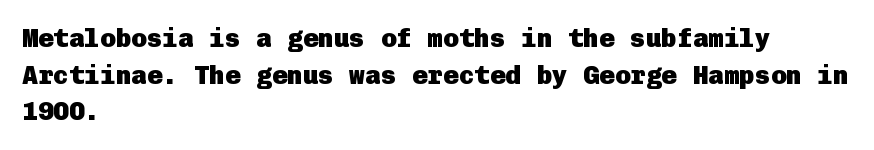
Caption: multi-line text, flush left, ragged right. Look at the tracking — it's just the regular setting, nothing added. Upright lettering throughout. The passage shown is emphatically bold. The passage shown is not underscored anywhere.
